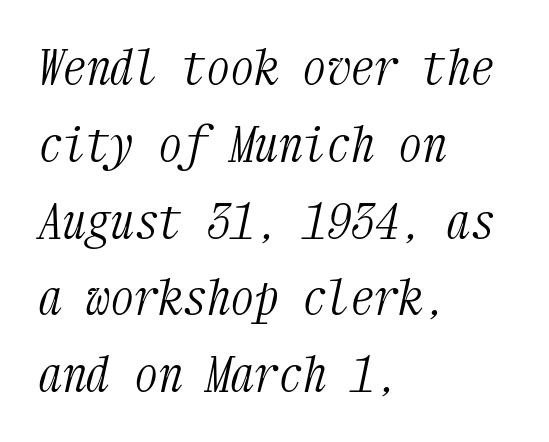
The image shows 48 px light, condensed serif type, italic (leaning right), monospaced; set left-aligned, normal line spacing (1.6x), normal letter spacing, not underlined; medium stroke contrast and a medium x-height.
